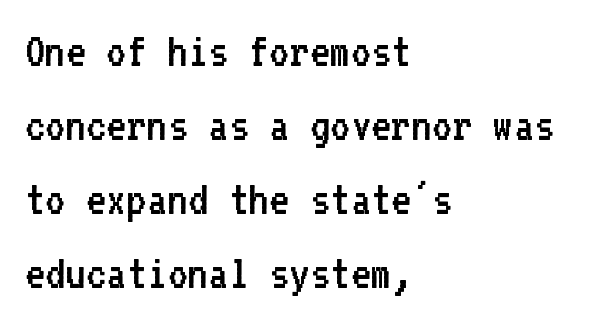
Leading matches the norm, producing a regular column. Nothing sits at the stroke ends, so this counts as sans-serif. Counters stay open thanks to moderate or lighter strokes. The paragraph has a hard left edge and a soft right edge.
